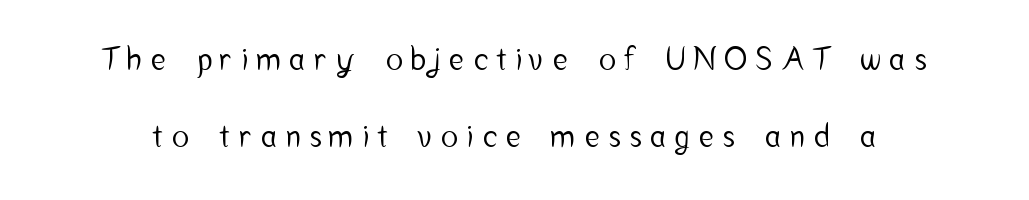
Q: Is the text italic (slanted)? A: No, it is upright.
Q: Is the typeface a serif or a sans-serif typeface? A: Sans-serif.
Q: Is the text underlined? A: No.
Q: Is the spacing between letters normal or unusually wide? A: Unusually wide.
Q: Is the spacing between lines tight, normal or loose? A: Loose.
Q: Width (condensed, normal, or wide)? A: Condensed.
Q: Stroke contrast? A: Low.
Q: x-height? A: Medium.
Q: Monospaced? A: No.
